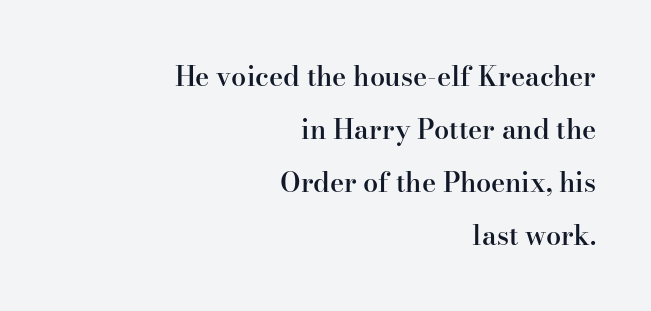
Q: Is the text bold? A: Semi-bold.
Q: Is the text italic (slanted)? A: No, it is upright.
Q: Is the text underlined? A: No.
Q: How is the paragraph aligned? A: Right-aligned.
Q: Is the spacing between letters normal or unusually wide? A: Normal.
Q: Is the spacing between lines tight, normal or loose? A: Loose.
